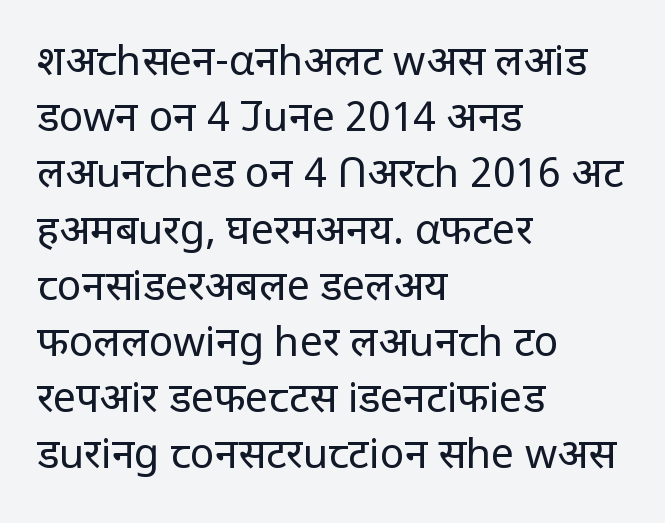
The image shows 41 px regular-weight sans-serif type, upright; set left-aligned, normal line spacing (1.37x), normal letter spacing, not underlined; low stroke contrast and a large x-height.
